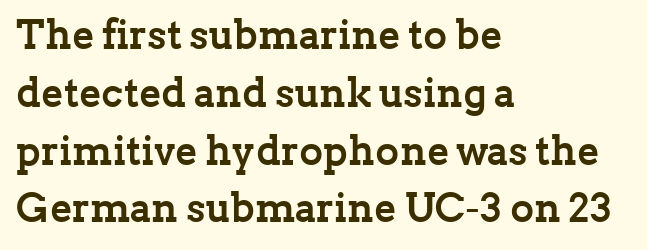
{"serif": "yes", "italic": "no", "bold": "yes", "weight": "semibold", "width": "normal", "stroke_contrast": "low", "x_height": "medium", "monospaced": "no", "underline": "no", "align": "left", "line_spacing": "normal", "line_spacing_ratio": 1.41, "letter_spacing": "normal", "letter_spacing_em": 0.0, "glyph_px": 41}
